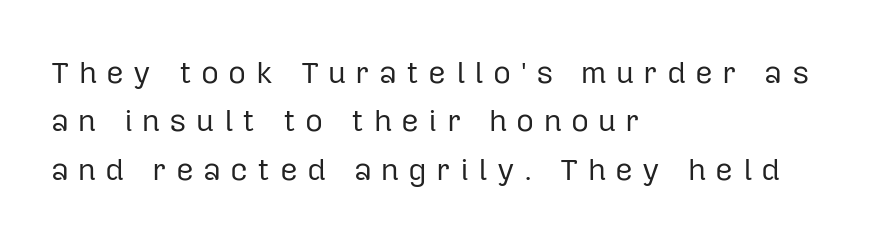
The image shows 31 px regular-weight sans-serif type, upright; set left-aligned, normal line spacing (1.56x), unusually wide letter spacing (+0.3 em), not underlined; low stroke contrast and a medium x-height.
